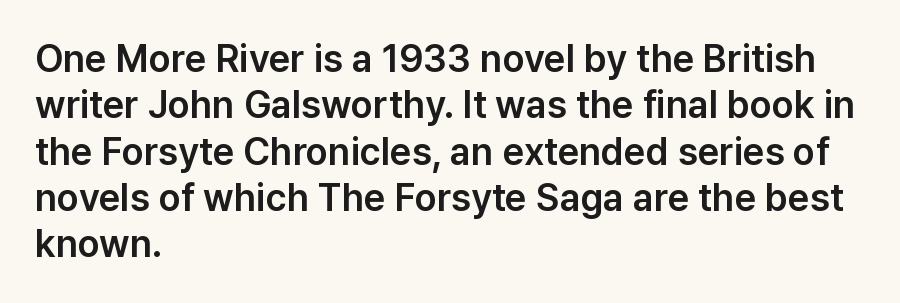
{"serif": "no", "italic": "no", "width": "normal", "stroke_contrast": "low", "x_height": "medium", "monospaced": "no", "underline": "no", "align": "left", "line_spacing_ratio": 1.22, "letter_spacing": "normal", "letter_spacing_em": 0.0, "glyph_px": 38}
